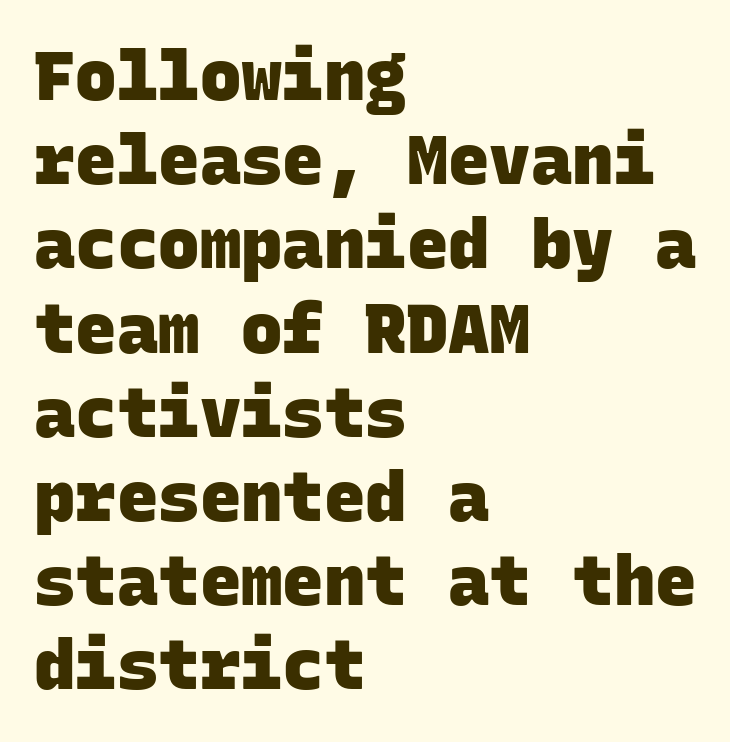
The image shows 69 px heavy sans-serif type, monospaced; set left-aligned, line spacing 1.22x, normal letter spacing, not underlined; low stroke contrast and a large x-height.
